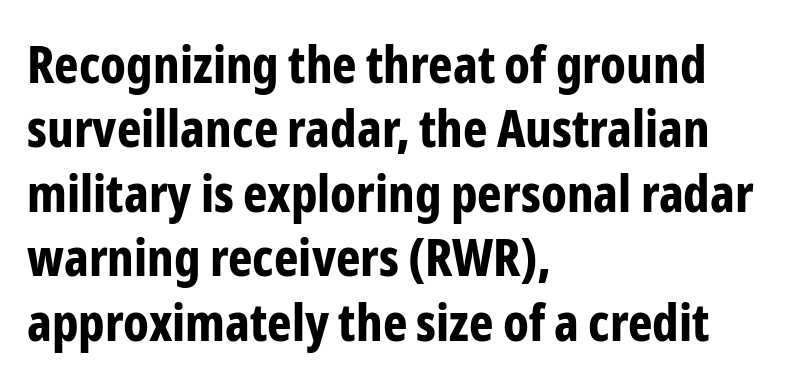
The rendering keeps characters at their native spacing. Are there feet on the stems? There aren't — it's a sans. A student would call this left alignment; a typographer would say flush left, rag right. This rendering features lettering with no underline. The rendering uses a bold face; every stroke is thick and dark. Tall strokes in this sample are plumb rather than angled.
